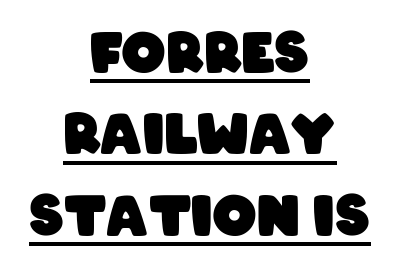
Here the designer chose a conventional face with non-uniform glyph widths. Notice how a bar underscores the lettering throughout. The typesetter chose a symmetrical, centered arrangement here. The letters sit at their default tracking, neither squeezed nor spread.
